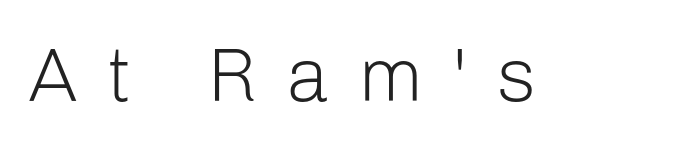
Q: Is the text bold? A: No.
Q: Is the text italic (slanted)? A: No, it is upright.
Q: Is the typeface a serif or a sans-serif typeface? A: Sans-serif.
Q: Is the text underlined? A: No.
Q: Is the spacing between letters normal or unusually wide? A: Unusually wide.
Q: Width (condensed, normal, or wide)? A: Normal.
Q: Stroke contrast? A: Low.
Q: x-height? A: Medium.
Q: Monospaced? A: No.
